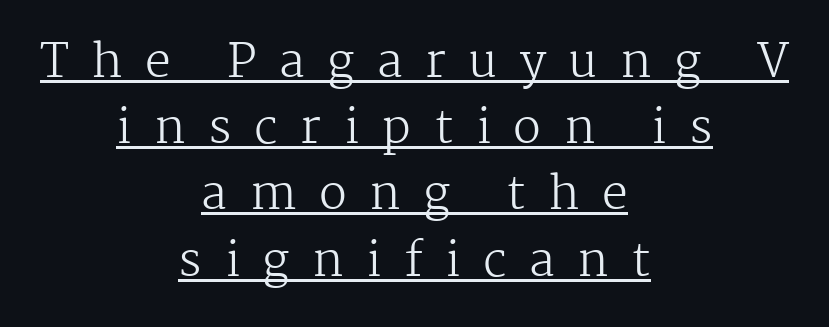
The glyphs are accompanied by a horizontal stroke just below them. Typeset on center — no edge is straight. The passage shown is not bold in any degree. Is the letter spacing exaggerated? Yes — the characters are pushed far apart. In terms of posture, this sample is upright.
